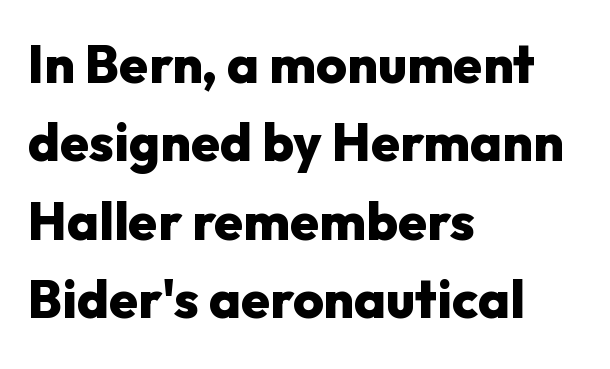
The tracking reads as untouched default to a designer's eye. Is the block centered? No — it sits flush against the left margin. In terms of weight, the rendering is a true, heavy bold. The foot of each line stays bare and open. The font's upright variant was chosen for this text. The letters carry no serifs — their stems end cleanly without finishing strokes.
